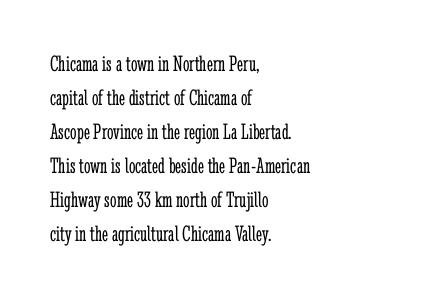
The image shows 23 px text type, upright; set left-aligned, normal line spacing (1.48x), normal letter spacing, not underlined.
